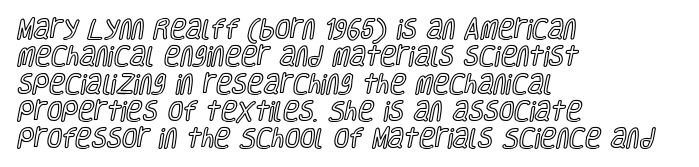
The lines are quadded left. Bare-footed words on every line. The gaps between neighbouring characters are ordinary and unremarkable.
